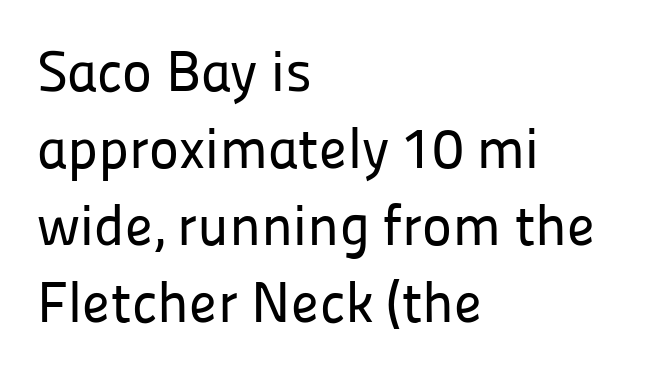
Q: Is the text italic (slanted)? A: No, it is upright.
Q: Is the typeface a serif or a sans-serif typeface? A: Sans-serif.
Q: Is the text underlined? A: No.
Q: How is the paragraph aligned? A: Left-aligned.
Q: Is the spacing between letters normal or unusually wide? A: Normal.
Q: Is the spacing between lines tight, normal or loose? A: Normal.
Q: Width (condensed, normal, or wide)? A: Normal.
Q: Stroke contrast? A: Low.
Q: x-height? A: Medium.
Q: Monospaced? A: No.
